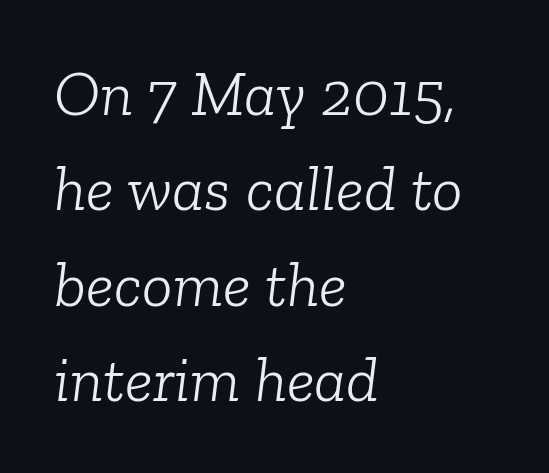
Posture: slanted. A typesetter would label this face a serif. Summary of weight: not heavy and not bold. Caption: standard tracking, unaltered. Each row of text sits above clean, open space. Rows of type keep a routine distance in the vertical direction.
